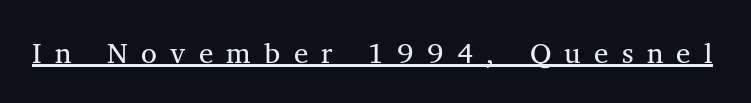
Q: Is the text bold? A: No.
Q: Is the text italic (slanted)? A: No, it is upright.
Q: Is the typeface a serif or a sans-serif typeface? A: Serif.
Q: Is the text underlined? A: Yes.
Q: Is the spacing between letters normal or unusually wide? A: Unusually wide.
Q: Width (condensed, normal, or wide)? A: Normal.
Q: Stroke contrast? A: Medium.
Q: x-height? A: Medium.
Q: Monospaced? A: No.
